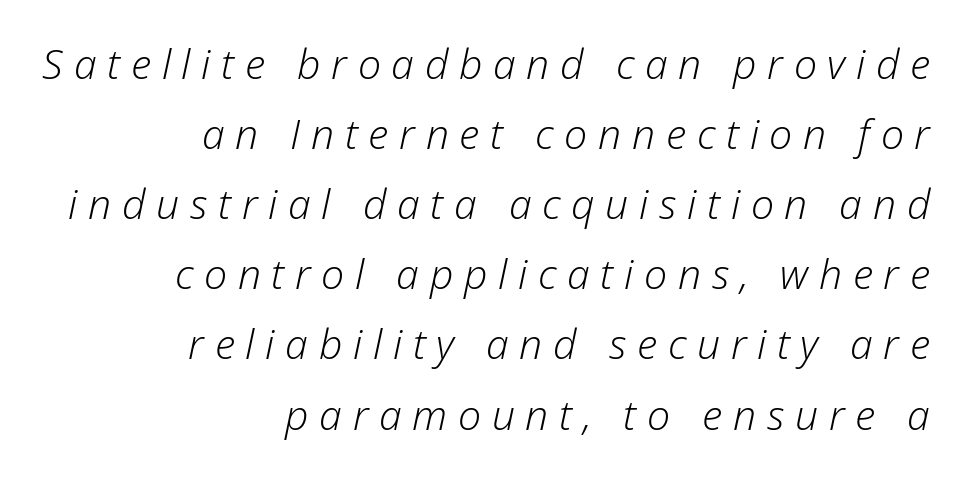
Q: Is the text bold? A: No.
Q: Is the text italic (slanted)? A: Yes, it leans right by about 12 degrees.
Q: Is the text underlined? A: No.
Q: How is the paragraph aligned? A: Right-aligned.
Q: Is the spacing between letters normal or unusually wide? A: Unusually wide.
Q: Width (condensed, normal, or wide)? A: Normal.
Q: Stroke contrast? A: Low.
Q: x-height? A: Medium.
Q: Monospaced? A: No.
